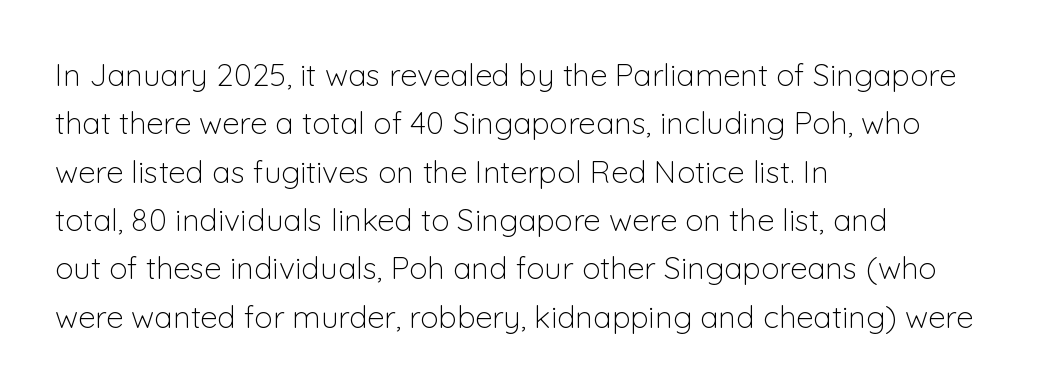
{"serif": "no", "italic": "no", "bold": "no", "weight": "light", "width": "normal", "stroke_contrast": "low", "x_height": "medium", "monospaced": "no", "underline": "no", "align": "left", "line_spacing": "normal", "line_spacing_ratio": 1.56, "letter_spacing": "normal", "letter_spacing_em": 0.0, "glyph_px": 31}
